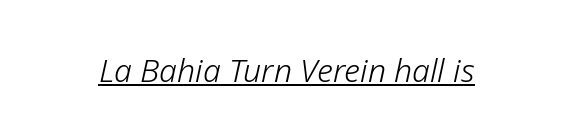
{"italic": "yes", "lean": "right", "slant_degrees": 12, "bold": "no", "weight": "light", "width": "normal", "stroke_contrast": "low", "x_height": "medium", "monospaced": "no", "underline": "yes", "letter_spacing": "normal", "letter_spacing_em": 0.0, "glyph_px": 32}
